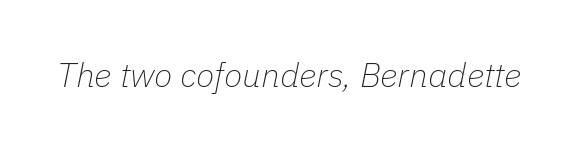
The face used here is proportionally spaced, like ordinary book or web type. The type is set solid horizontally, with unmodified tracking. The gap between lines stays unmarked. You can tell it's italic because the verticals aren't actually vertical. The typesetting does not lean heavy: it is not bold.
